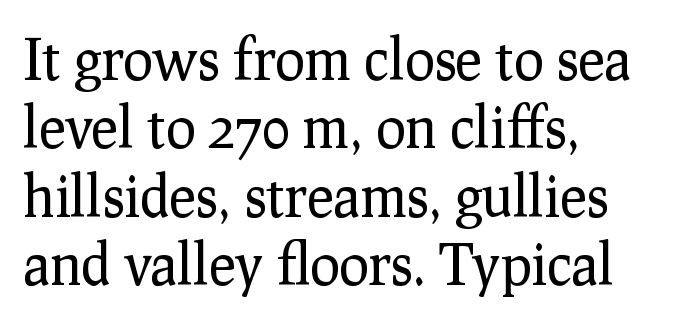
Is this a heavy cut? Hardly; it is regular or lighter. The specimen omits any rule beneath the text block's lines. Observe the ordinary spacing: letters are neighbours, not strangers. A typesetter would mark this as roman, not italic. I'd call this a serif setting — the letters wear small feet. The face used here is proportionally spaced, like ordinary book or web type.
